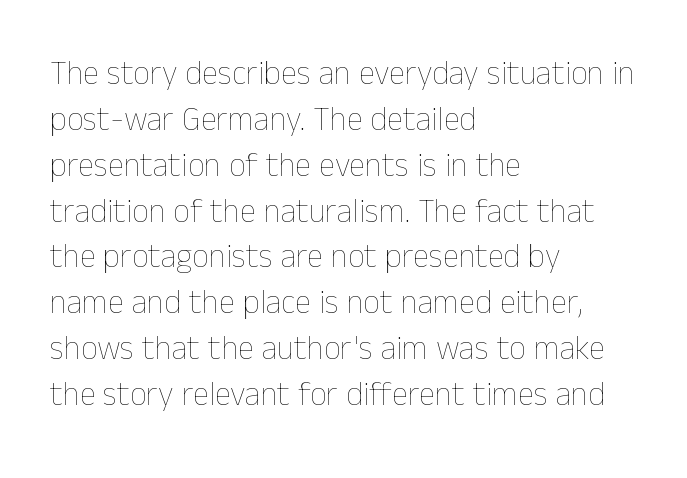
{"italic": "no", "bold": "no", "weight": "thin", "width": "normal", "stroke_contrast": "low", "x_height": "medium", "monospaced": "no", "underline": "no", "align": "left", "line_spacing": "normal", "line_spacing_ratio": 1.39, "letter_spacing": "normal", "letter_spacing_em": 0.0, "glyph_px": 33}
